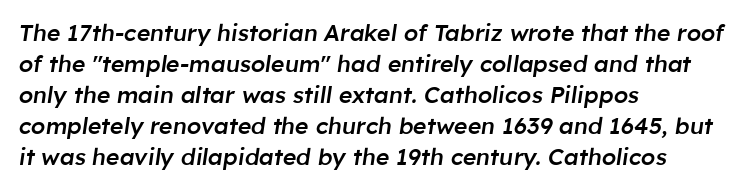
{"italic": "yes", "lean": "right", "slant_degrees": 8, "bold": "semi", "underline": "no", "align": "left", "line_spacing": "normal", "line_spacing_ratio": 1.35, "letter_spacing": "normal", "letter_spacing_em": 0.0, "glyph_px": 23}
